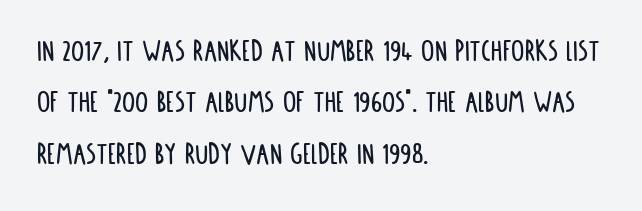
The image shows 33 px condensed sans-serif type, upright; set left-aligned, normal line spacing (1.56x), normal letter spacing, not underlined; low stroke contrast and a large x-height.
